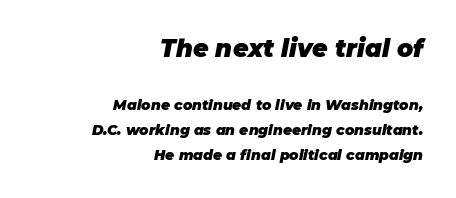
Q: Is the text bold? A: Yes.
Q: Is the text italic (slanted)? A: Yes, it leans right by about 11 degrees.
Q: Is the text underlined? A: No.
Q: How is the paragraph aligned? A: Right-aligned.
Q: Is the spacing between letters normal or unusually wide? A: Normal.
Q: Which block of text is set in a larger size, the first (top) or the second (bottom)? A: The first (top) one.
